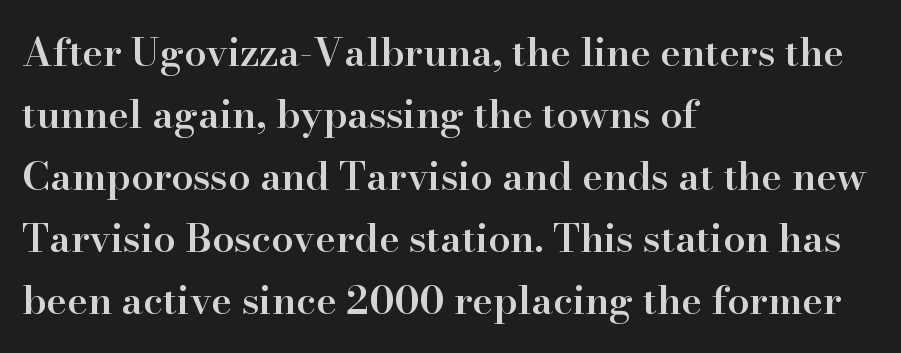
{"serif": "yes", "italic": "no", "bold": "semi", "weight": "semibold", "width": "normal", "stroke_contrast": "high", "x_height": "small", "monospaced": "no", "underline": "no", "align": "left", "line_spacing": "normal", "line_spacing_ratio": 1.59, "letter_spacing": "normal", "letter_spacing_em": 0.0, "glyph_px": 39}
